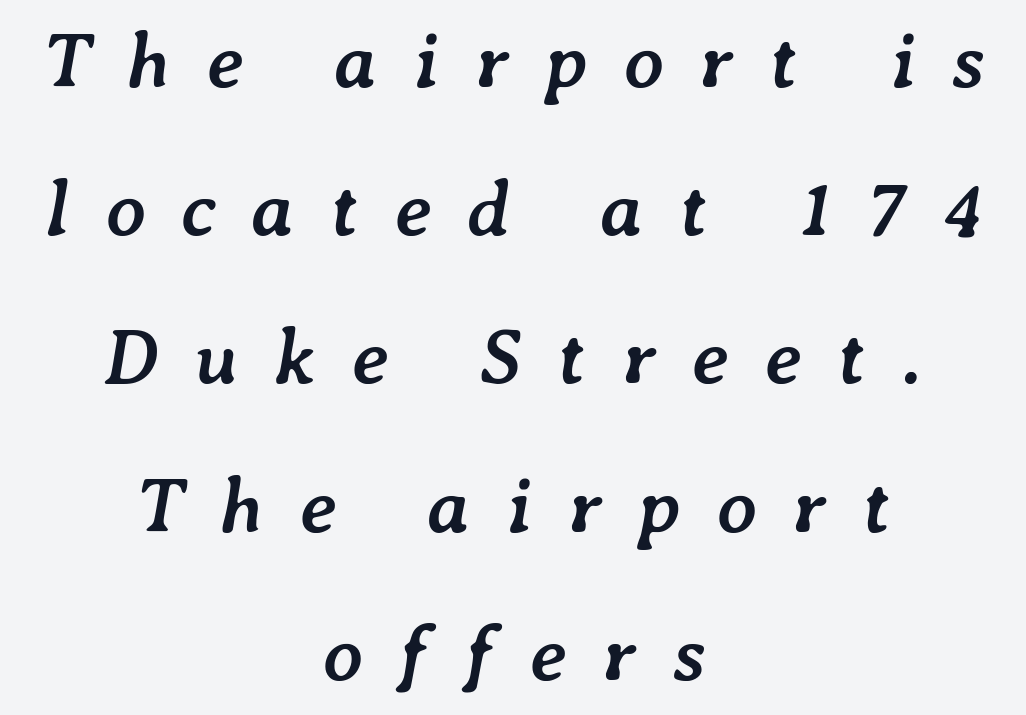
The image shows 78 px semibold type, italic (leaning right); set centered, loose line spacing (1.9x), unusually wide letter spacing (+0.46 em), not underlined; low stroke contrast and a medium x-height.
